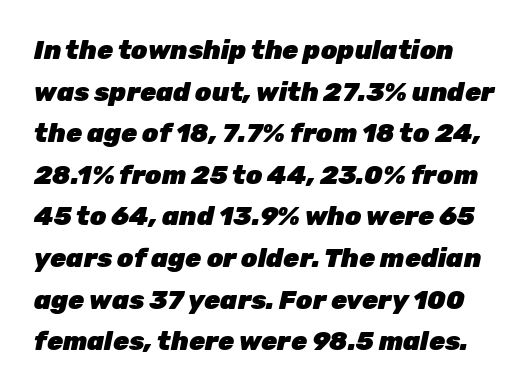
The image shows 26 px bold type, italic (leaning right); set normal line spacing (1.6x), normal letter spacing, not underlined.
